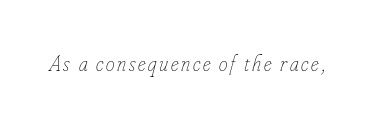
The image shows 22 px text type, italic (leaning right); set not underlined.
